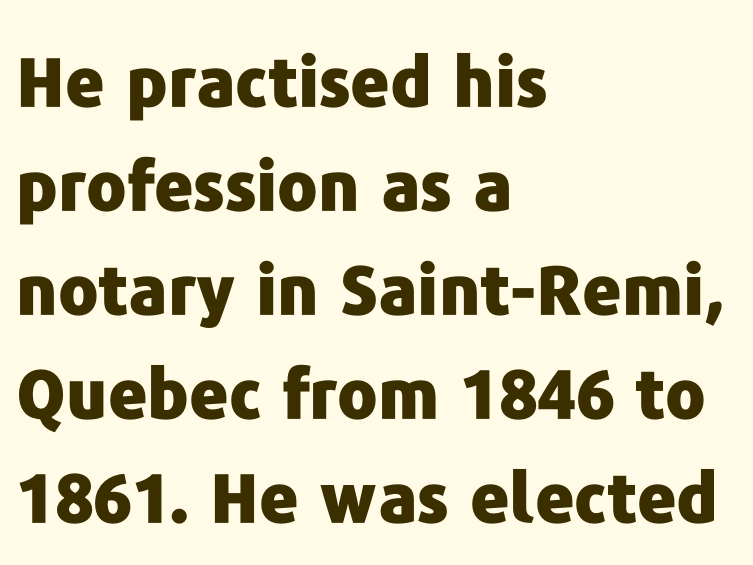
The image shows 68 px heavy sans-serif type, upright; set left-aligned, normal line spacing (1.53x), normal letter spacing, not underlined; low stroke contrast and a medium x-height.
